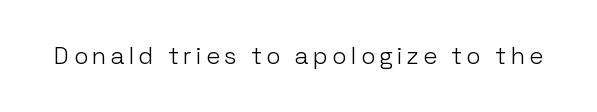
Only glyphs here, with clear space below each row. Posture: upright roman. The font is comparable to plain body text, perhaps lighter.
